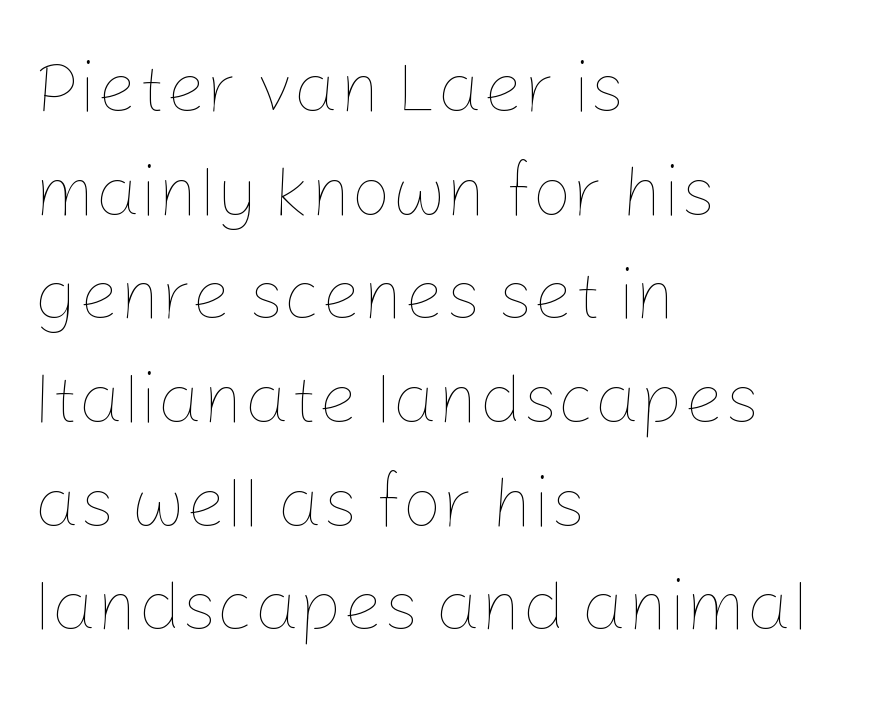
Does the lettering tilt? It doesn't — this is upright. Does the leading feel generous? No, just average. A typesetter would call this zero additional tracking. The lines in this sample share a left origin and differ only in where they stop.
